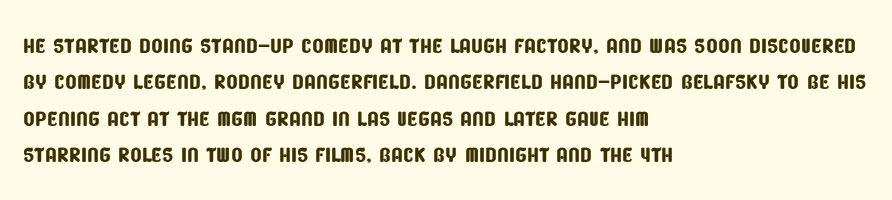
The image shows 30 px condensed sans-serif type; set left-aligned, line spacing 1.21x, normal letter spacing, not underlined; low stroke contrast and a large x-height.
